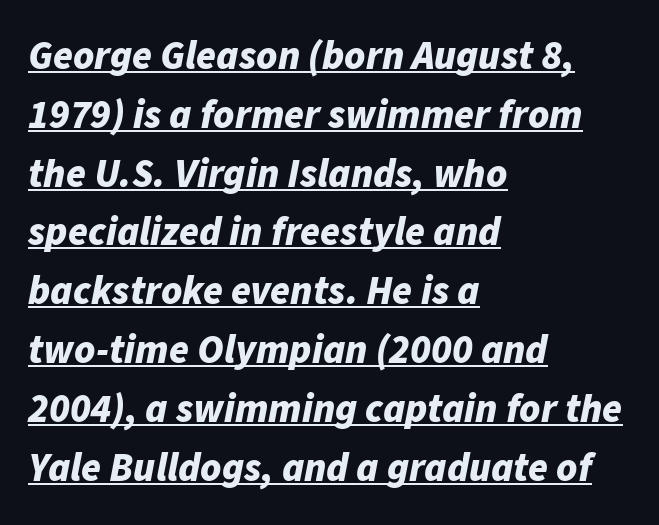
The image shows 40 px bold type, italic (leaning right); set left-aligned, normal line spacing (1.47x), normal letter spacing, underlined; low stroke contrast and a medium x-height.
